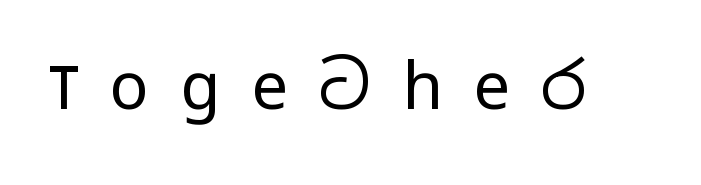
{"serif": "no", "italic": "no", "bold": "no", "weight": "regular", "width": "wide", "stroke_contrast": "low", "x_height": "medium", "monospaced": "no", "underline": "no", "letter_spacing": "wide", "letter_spacing_em": 0.48, "glyph_px": 65}
